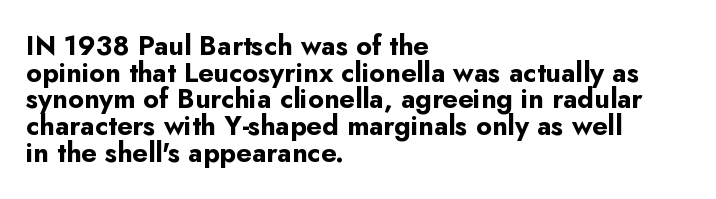
The image shows 27 px bold type, upright; set left-aligned, tight line spacing (0.99x), normal letter spacing, not underlined.
